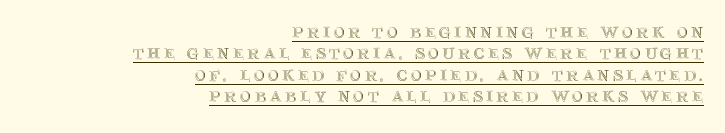
{"italic": "no", "underline": "yes", "align": "right", "line_spacing": "tight", "line_spacing_ratio": 1.02, "glyph_px": 21}
